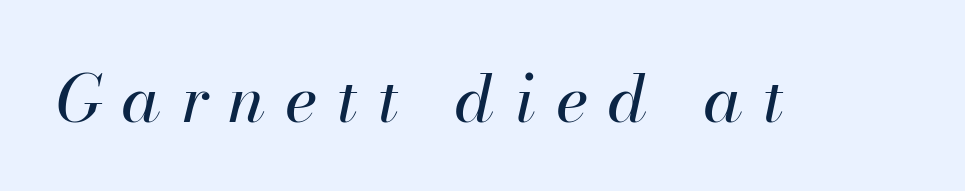
{"italic": "yes", "lean": "right", "slant_degrees": 13, "bold": "no", "weight": "regular", "width": "normal", "stroke_contrast": "high", "x_height": "small", "monospaced": "no", "underline": "no", "letter_spacing": "wide", "letter_spacing_em": 0.31, "glyph_px": 65}
